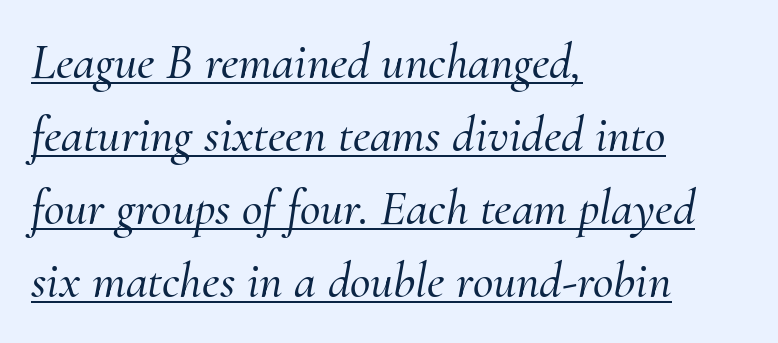
{"serif": "yes", "italic": "yes", "lean": "right", "slant_degrees": 10, "width": "normal", "stroke_contrast": "medium", "x_height": "small", "monospaced": "no", "underline": "yes", "align": "left", "line_spacing": "normal", "line_spacing_ratio": 1.46, "letter_spacing": "normal", "letter_spacing_em": 0.0, "glyph_px": 50}
